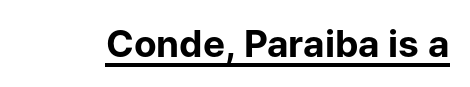
Between one letter and the next there's only the usual sliver of space. Proportional: the letters do not fall into vertical columns. This rendering employs a face without finishing strokes, i.e., a sans-serif. Decoration check: the copy is underlined. Caption: bold face, heavy strokes. Do the letters lean? They stand straight.
